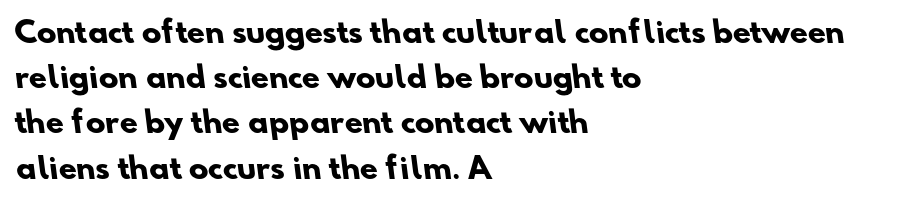
{"serif": "no", "bold": "yes", "weight": "heavy", "width": "normal", "stroke_contrast": "low", "x_height": "small", "monospaced": "no", "underline": "no", "align": "left", "line_spacing": "normal", "line_spacing_ratio": 1.56, "letter_spacing": "normal", "letter_spacing_em": 0.0, "glyph_px": 29}
